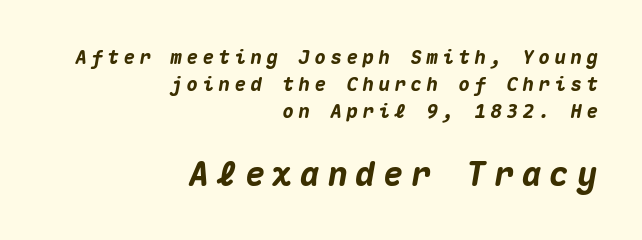
Q: Is the text bold? A: Yes.
Q: Is the text italic (slanted)? A: Yes, it leans right by about 10 degrees.
Q: Is the text underlined? A: No.
Q: How is the paragraph aligned? A: Right-aligned.
Q: Is the spacing between letters normal or unusually wide? A: Unusually wide.
Q: Is the spacing between lines tight, normal or loose? A: Normal.
Q: Which block of text is set in a larger size, the first (top) or the second (bottom)? A: The second (bottom) one.
Q: Width (condensed, normal, or wide)? A: Normal.
Q: Stroke contrast? A: Medium.
Q: x-height? A: Medium.
Q: Monospaced? A: Yes.
